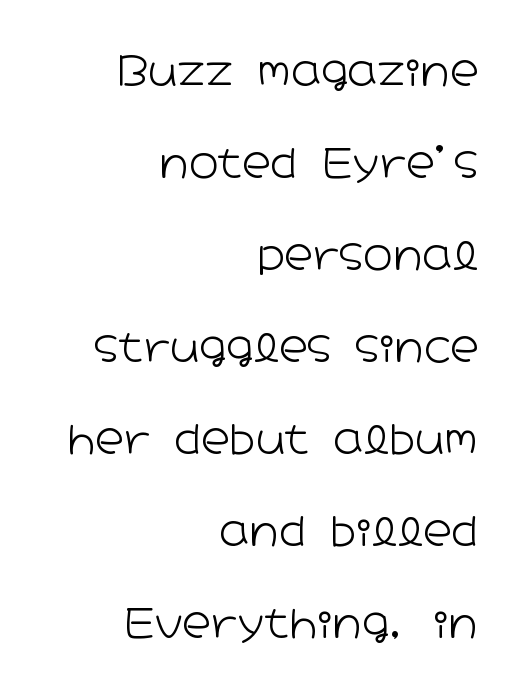
{"serif": "no", "italic": "no", "bold": "no", "weight": "light", "width": "wide", "stroke_contrast": "low", "x_height": "medium", "monospaced": "no", "underline": "no", "align": "right", "line_spacing": "loose", "line_spacing_ratio": 2.3, "letter_spacing": "normal", "letter_spacing_em": 0.0, "glyph_px": 40}
